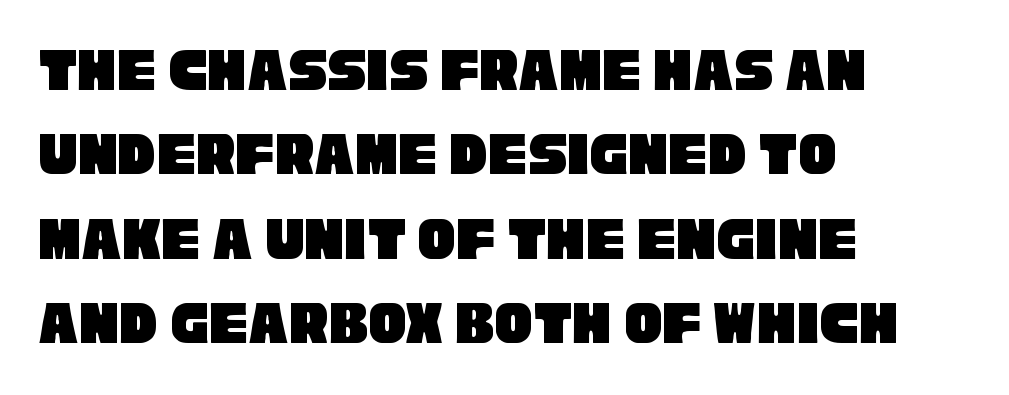
Q: Is the typeface a serif or a sans-serif typeface? A: Sans-serif.
Q: Is the text underlined? A: No.
Q: How is the paragraph aligned? A: Left-aligned.
Q: Is the spacing between letters normal or unusually wide? A: Normal.
Q: Is the spacing between lines tight, normal or loose? A: Normal.
Q: Width (condensed, normal, or wide)? A: Condensed.
Q: Stroke contrast? A: Low.
Q: x-height? A: Large.
Q: Monospaced? A: No.
